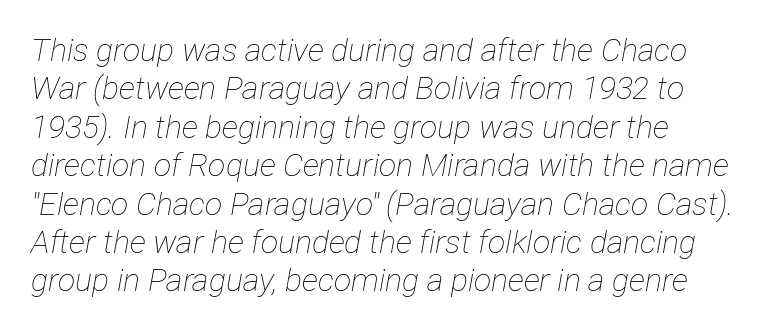
{"italic": "yes", "lean": "right", "slant_degrees": 12, "bold": "no", "weight": "thin", "width": "condensed", "stroke_contrast": "low", "x_height": "medium", "monospaced": "no", "underline": "no", "align": "left", "line_spacing_ratio": 1.2, "letter_spacing": "normal", "letter_spacing_em": 0.0, "glyph_px": 32}
